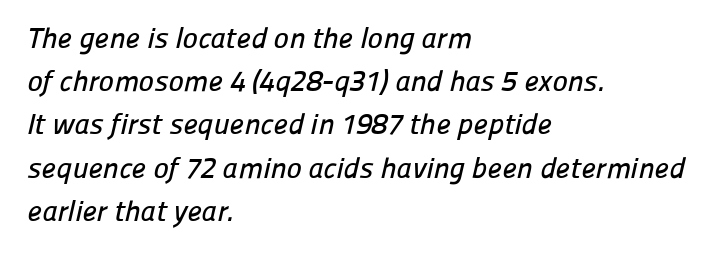
Q: Is the typeface a serif or a sans-serif typeface? A: Sans-serif.
Q: Is the text underlined? A: No.
Q: How is the paragraph aligned? A: Left-aligned.
Q: Is the spacing between letters normal or unusually wide? A: Normal.
Q: Is the spacing between lines tight, normal or loose? A: Normal.
Q: Width (condensed, normal, or wide)? A: Normal.
Q: Stroke contrast? A: Low.
Q: x-height? A: Medium.
Q: Monospaced? A: No.
